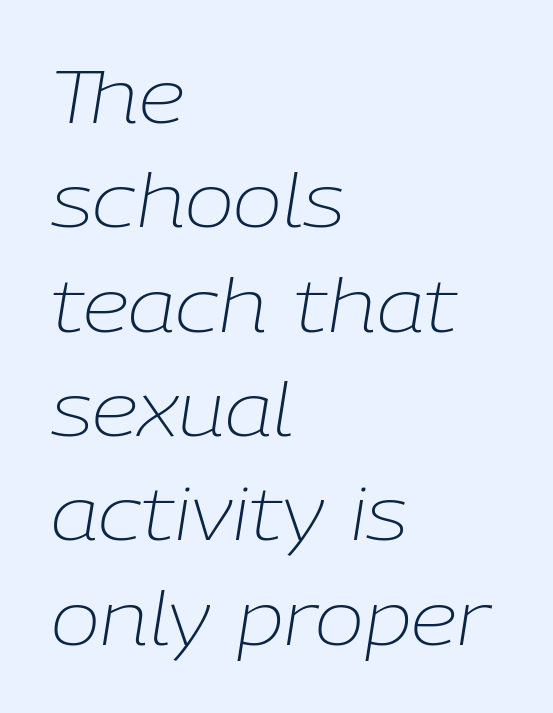
{"italic": "yes", "lean": "right", "slant_degrees": 9, "bold": "no", "weight": "light", "width": "normal", "stroke_contrast": "low", "x_height": "medium", "monospaced": "no", "underline": "no", "align": "left", "line_spacing": "normal", "line_spacing_ratio": 1.41, "letter_spacing": "normal", "letter_spacing_em": 0.0, "glyph_px": 74}
